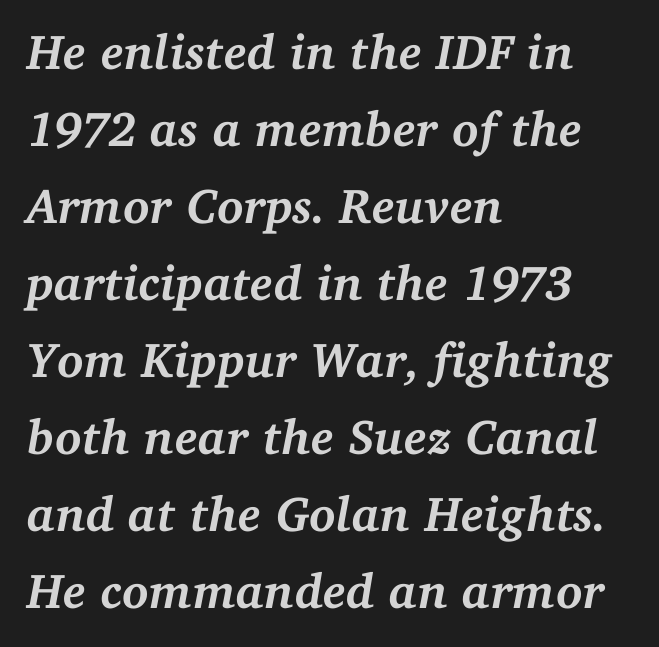
Q: Is the text bold? A: Yes.
Q: Is the text italic (slanted)? A: Yes, it leans right by about 11 degrees.
Q: Is the typeface a serif or a sans-serif typeface? A: Serif.
Q: Is the text underlined? A: No.
Q: How is the paragraph aligned? A: Left-aligned.
Q: Is the spacing between letters normal or unusually wide? A: Normal.
Q: Is the spacing between lines tight, normal or loose? A: Normal.
Q: Width (condensed, normal, or wide)? A: Normal.
Q: Stroke contrast? A: Medium.
Q: x-height? A: Medium.
Q: Monospaced? A: No.
